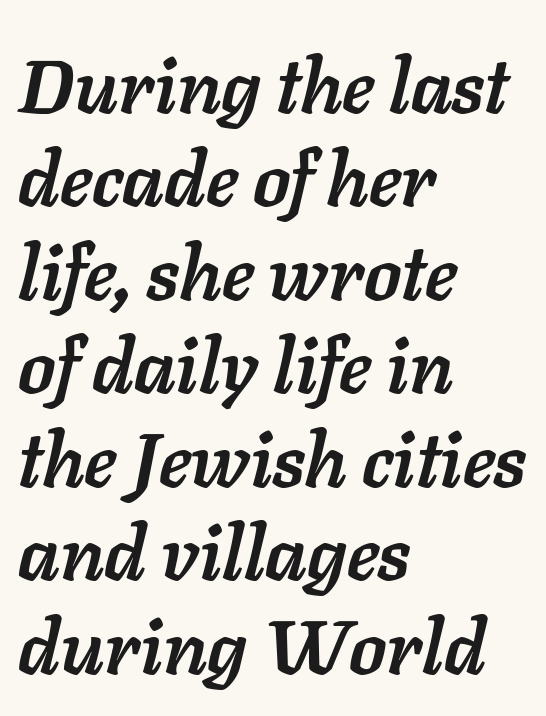
{"italic": "yes", "lean": "right", "slant_degrees": 11, "bold": "yes", "weight": "semibold", "width": "normal", "stroke_contrast": "low", "x_height": "medium", "monospaced": "no", "underline": "no", "align": "left", "line_spacing_ratio": 1.23, "letter_spacing": "normal", "letter_spacing_em": 0.0, "glyph_px": 76}
